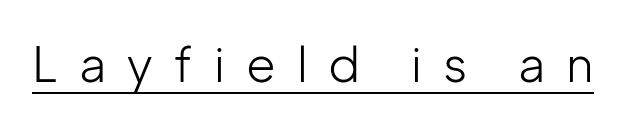
The image shows 48 px light sans-serif type, upright; set unusually wide letter spacing (+0.44 em), underlined; low stroke contrast and a medium x-height.
